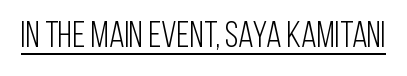
Q: Is the text bold? A: No.
Q: Is the text italic (slanted)? A: No, it is upright.
Q: Is the typeface a serif or a sans-serif typeface? A: Sans-serif.
Q: Is the text underlined? A: Yes.
Q: Is the spacing between letters normal or unusually wide? A: Normal.
Q: Width (condensed, normal, or wide)? A: Condensed.
Q: Stroke contrast? A: Low.
Q: x-height? A: Large.
Q: Monospaced? A: No.
